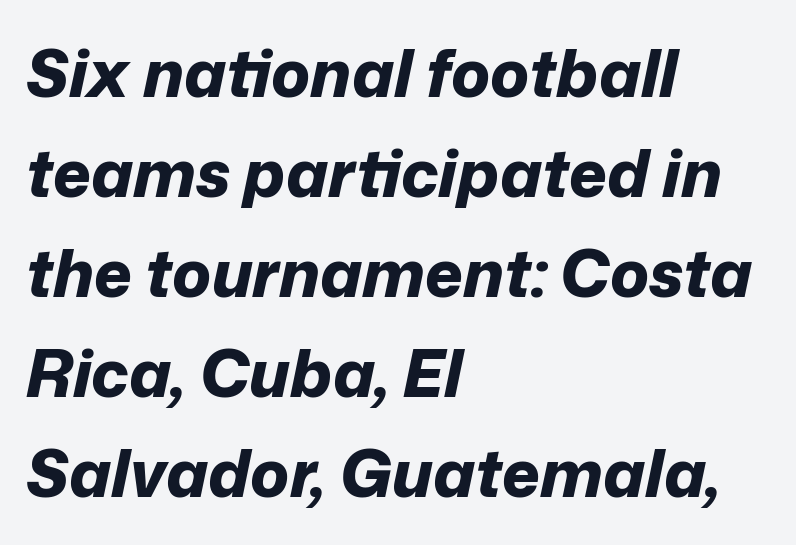
{"italic": "yes", "lean": "right", "slant_degrees": 12, "bold": "yes", "weight": "bold", "width": "normal", "stroke_contrast": "low", "x_height": "medium", "monospaced": "no", "underline": "no", "align": "left", "line_spacing": "normal", "line_spacing_ratio": 1.54, "letter_spacing": "normal", "letter_spacing_em": 0.0, "glyph_px": 65}
